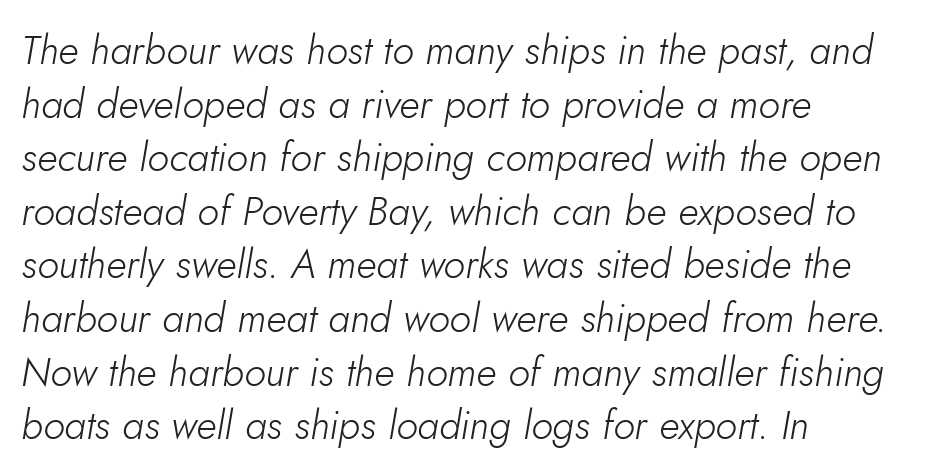
Q: Is the text bold? A: No.
Q: Is the text italic (slanted)? A: Yes, it leans right by about 10 degrees.
Q: Is the text underlined? A: No.
Q: How is the paragraph aligned? A: Left-aligned.
Q: Is the spacing between letters normal or unusually wide? A: Normal.
Q: Is the spacing between lines tight, normal or loose? A: Normal.
Q: Width (condensed, normal, or wide)? A: Normal.
Q: Stroke contrast? A: Low.
Q: x-height? A: Small.
Q: Monospaced? A: No.
